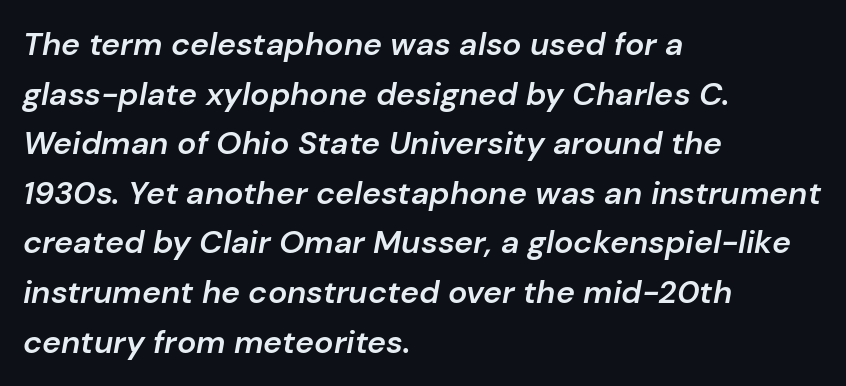
The image shows 32 px semibold type, italic (leaning right); set left-aligned, normal line spacing (1.55x), normal letter spacing, not underlined; low stroke contrast and a medium x-height.
